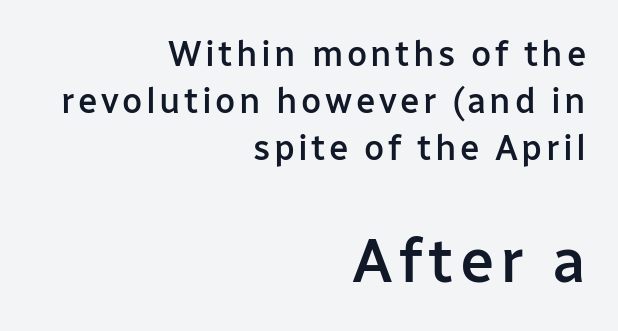
The image shows 62 px semibold sans-serif type, upright; set right-aligned, normal line spacing (1.35x), not underlined; the second (bottom) block is 1.77x larger; low stroke contrast and a medium x-height.
